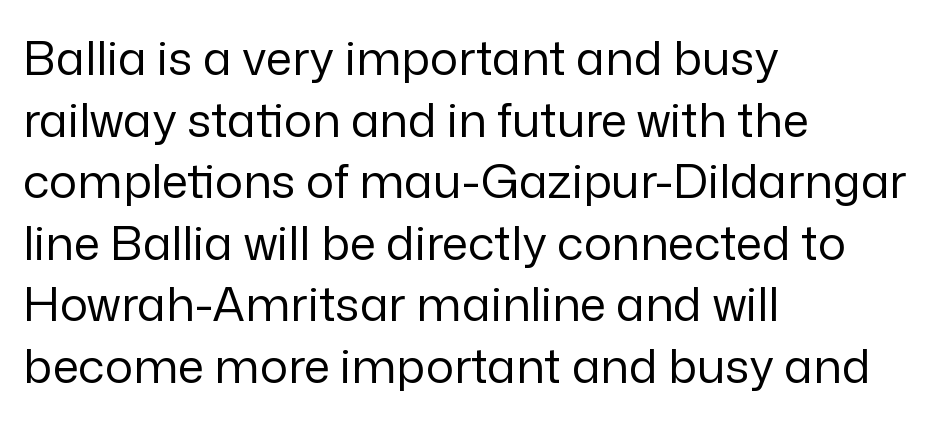
The image shows 47 px regular-weight sans-serif type, upright; set left-aligned, normal line spacing (1.31x), normal letter spacing, not underlined; low stroke contrast and a medium x-height.
